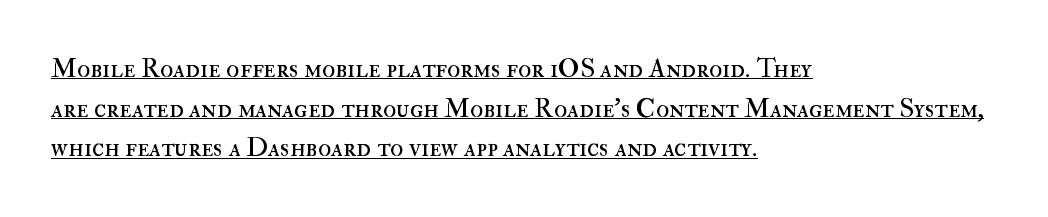
The image shows 27 px text type, upright; set left-aligned, normal line spacing (1.47x), normal letter spacing, underlined.
